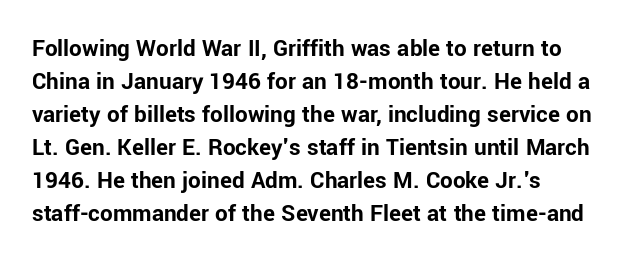
Q: Is the text bold? A: Yes.
Q: Is the text italic (slanted)? A: No, it is upright.
Q: Is the text underlined? A: No.
Q: How is the paragraph aligned? A: Left-aligned.
Q: Is the spacing between letters normal or unusually wide? A: Normal.
Q: Is the spacing between lines tight, normal or loose? A: Normal.
